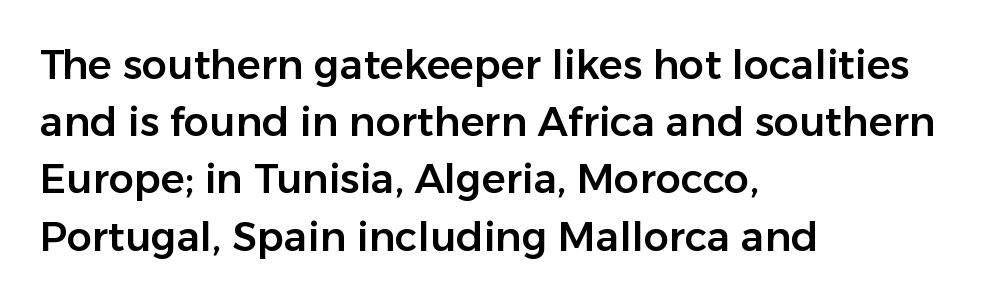
{"serif": "no", "italic": "no", "width": "normal", "stroke_contrast": "low", "x_height": "medium", "monospaced": "no", "underline": "no", "align": "left", "line_spacing": "normal", "line_spacing_ratio": 1.43, "letter_spacing": "normal", "letter_spacing_em": 0.0, "glyph_px": 40}
